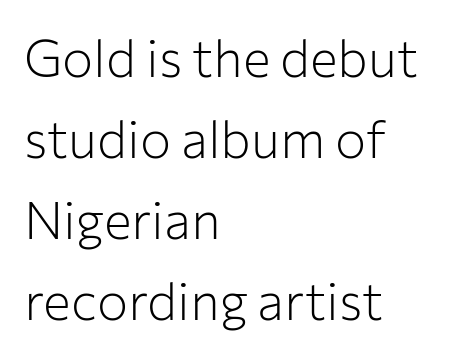
The image shows 52 px light sans-serif type, upright; set left-aligned, normal line spacing (1.56x), normal letter spacing, not underlined; low stroke contrast and a medium x-height.
